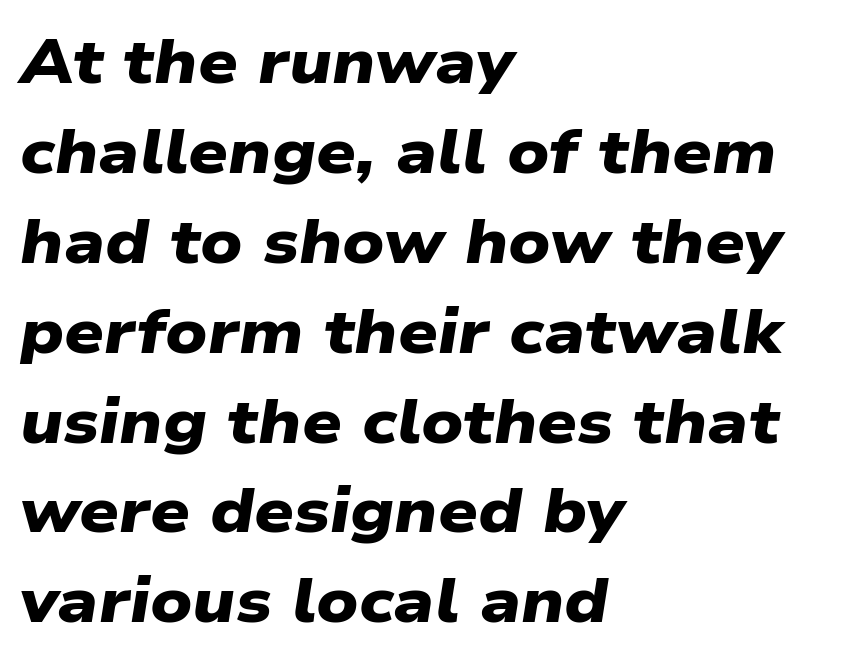
The image shows 62 px heavy, wide sans-serif type; set left-aligned, normal line spacing (1.45x), normal letter spacing, not underlined; low stroke contrast and a medium x-height.
